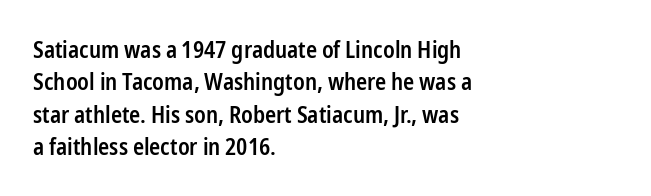
Q: Is the text bold? A: Semi-bold.
Q: Is the text italic (slanted)? A: No, it is upright.
Q: Is the text underlined? A: No.
Q: How is the paragraph aligned? A: Left-aligned.
Q: Is the spacing between letters normal or unusually wide? A: Normal.
Q: Is the spacing between lines tight, normal or loose? A: Normal.
